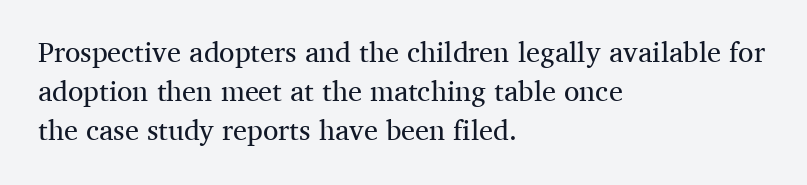
Summary of vertical rhythm: regular, with standard interline spacing. Proportional: the letters do not fall into vertical columns. Type style note: has serifs. Vertical stems look standard width or narrower in stroke.
